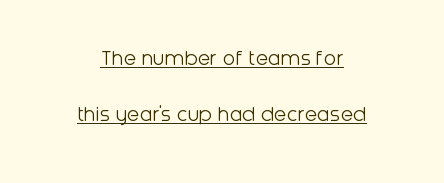
The typeface has the unassuming heft of standard copy or less. What stands out about the letter spacing? Nothing — it is the standard amount. The block of text is sparse from top to bottom, with ample space between rows. Do the letters lean? They stand straight.
